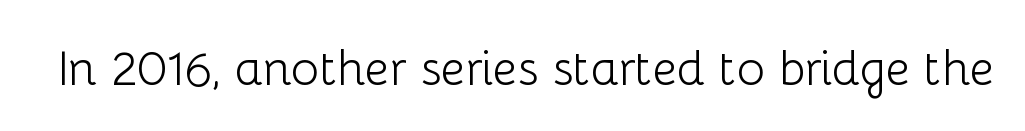
The image shows 48 px light sans-serif type, upright; set normal letter spacing, not underlined; low stroke contrast and a medium x-height.
